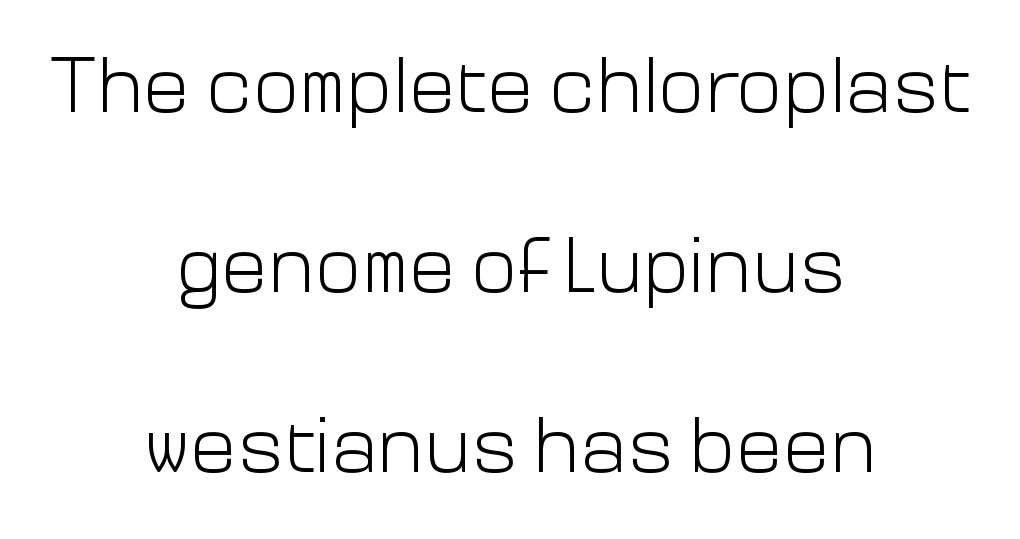
The lines in this sample share a center point and differ in where they start and stop. Ascenders rise straight up at ninety degrees. The passage shown has conventional tracking throughout. This rendering employs a face without finishing strokes, i.e., a sans-serif.
